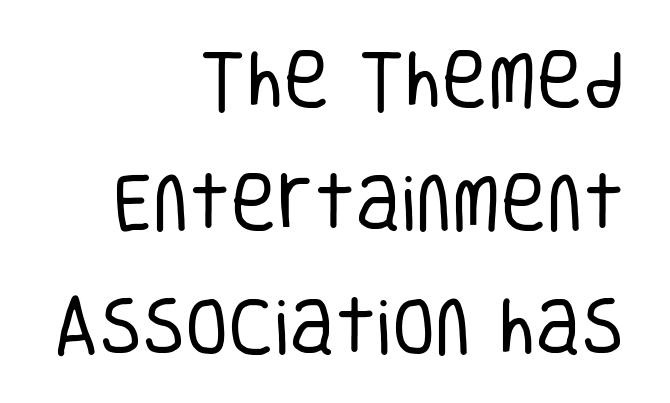
Q: Is the text bold? A: No.
Q: Is the text italic (slanted)? A: No, it is upright.
Q: Is the typeface a serif or a sans-serif typeface? A: Sans-serif.
Q: Is the text underlined? A: No.
Q: How is the paragraph aligned? A: Right-aligned.
Q: Is the spacing between letters normal or unusually wide? A: Normal.
Q: Is the spacing between lines tight, normal or loose? A: Loose.
Q: Width (condensed, normal, or wide)? A: Condensed.
Q: Stroke contrast? A: Low.
Q: x-height? A: Large.
Q: Monospaced? A: No.
